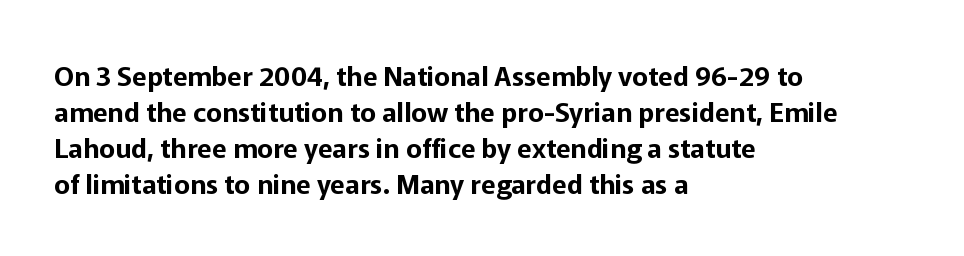
{"italic": "no", "underline": "no", "align": "left", "line_spacing": "normal", "line_spacing_ratio": 1.33, "letter_spacing": "normal", "letter_spacing_em": 0.0, "glyph_px": 27}
